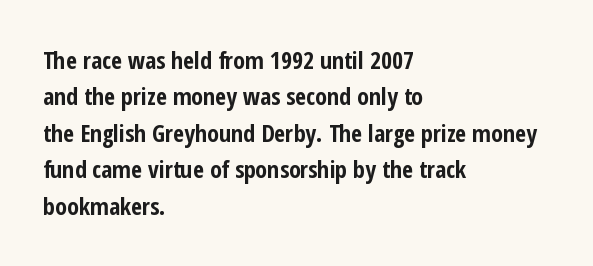
Q: Is the text bold? A: Yes.
Q: Is the text italic (slanted)? A: No, it is upright.
Q: Is the text underlined? A: No.
Q: How is the paragraph aligned? A: Left-aligned.
Q: Is the spacing between letters normal or unusually wide? A: Normal.
Q: Is the spacing between lines tight, normal or loose? A: Normal.
